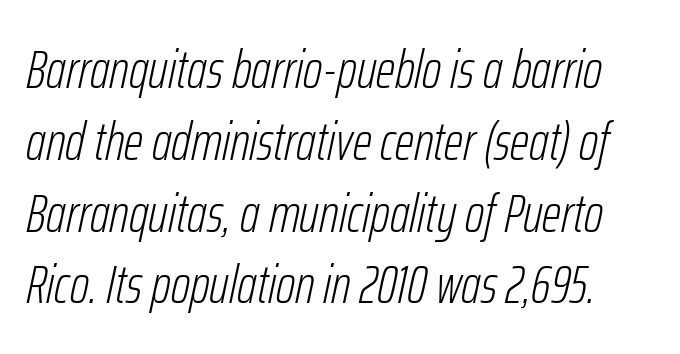
Q: Is the text bold? A: No.
Q: Is the text italic (slanted)? A: Yes, it leans right by about 12 degrees.
Q: Is the text underlined? A: No.
Q: Is the spacing between letters normal or unusually wide? A: Normal.
Q: Is the spacing between lines tight, normal or loose? A: Normal.
Q: Width (condensed, normal, or wide)? A: Condensed.
Q: Stroke contrast? A: Low.
Q: x-height? A: Medium.
Q: Monospaced? A: No.
